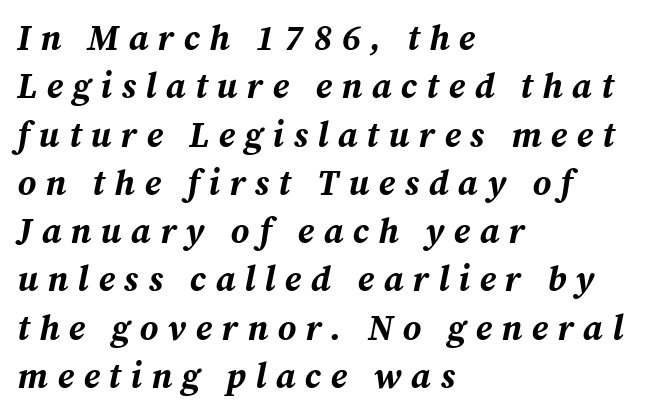
{"italic": "yes", "lean": "right", "slant_degrees": 12, "bold": "yes", "weight": "bold", "width": "normal", "stroke_contrast": "medium", "x_height": "medium", "monospaced": "no", "underline": "no", "align": "left", "line_spacing": "normal", "line_spacing_ratio": 1.38, "letter_spacing": "wide", "letter_spacing_em": 0.27, "glyph_px": 35}
